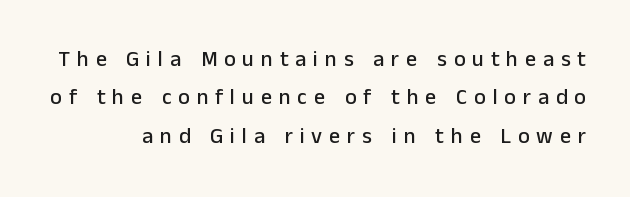
{"italic": "no", "underline": "no", "line_spacing_ratio": 1.74, "letter_spacing": "wide", "letter_spacing_em": 0.31, "glyph_px": 22}
